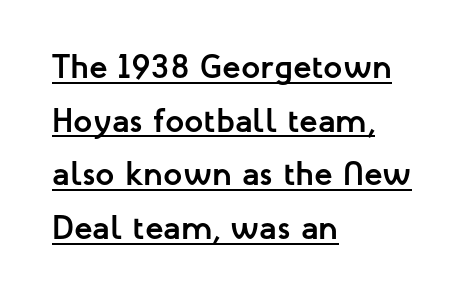
Q: Is the text bold? A: Yes.
Q: Is the text italic (slanted)? A: No, it is upright.
Q: Is the typeface a serif or a sans-serif typeface? A: Sans-serif.
Q: Is the text underlined? A: Yes.
Q: How is the paragraph aligned? A: Left-aligned.
Q: Is the spacing between letters normal or unusually wide? A: Normal.
Q: Is the spacing between lines tight, normal or loose? A: Normal.
Q: Width (condensed, normal, or wide)? A: Normal.
Q: Stroke contrast? A: Low.
Q: x-height? A: Medium.
Q: Monospaced? A: No.
